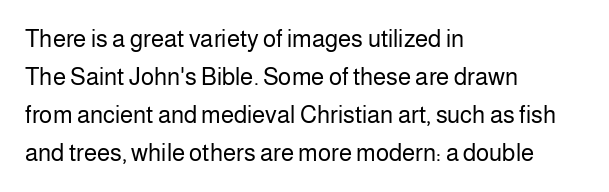
The image shows 24 px text type, upright; set left-aligned, normal line spacing (1.58x), normal letter spacing, not underlined.
